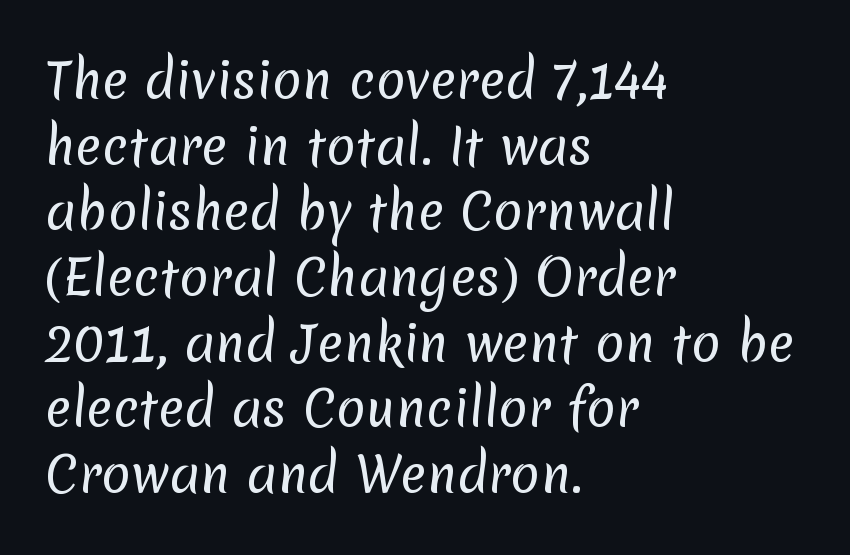
The baseline area is clear. Does the type have serifs? No, each stem ends abruptly. Glyph-to-glyph distance matches everyday printed text. These glyphs show unthickened strokes, regular width or finer. Where is the straight margin? On the left.
